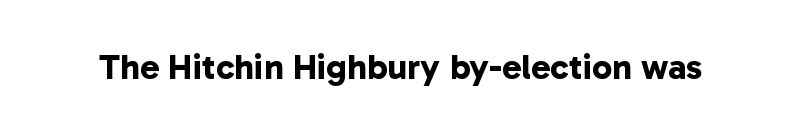
Is this a sans? Yes — the strokes have no serifs. Here the glyphs are tracked normally, forming tight word shapes. Do the characters align in a grid? No, the font is proportional. I'd describe the lettering as bold — thick and assertive.
